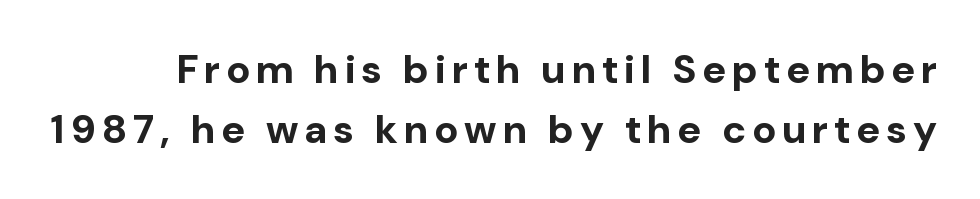
The image shows 40 px bold sans-serif type, upright; set normal line spacing (1.5x), not underlined; low stroke contrast and a medium x-height.
